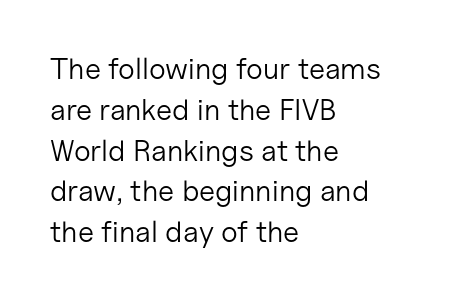
The baseline area is clear. Quick note: interline space is typical. This is roman type, the default non-slanted kind. The lines in this sample share a left origin and differ only in where they stop. Each letter keeps its own natural width here, so spacing adapts to shape.
